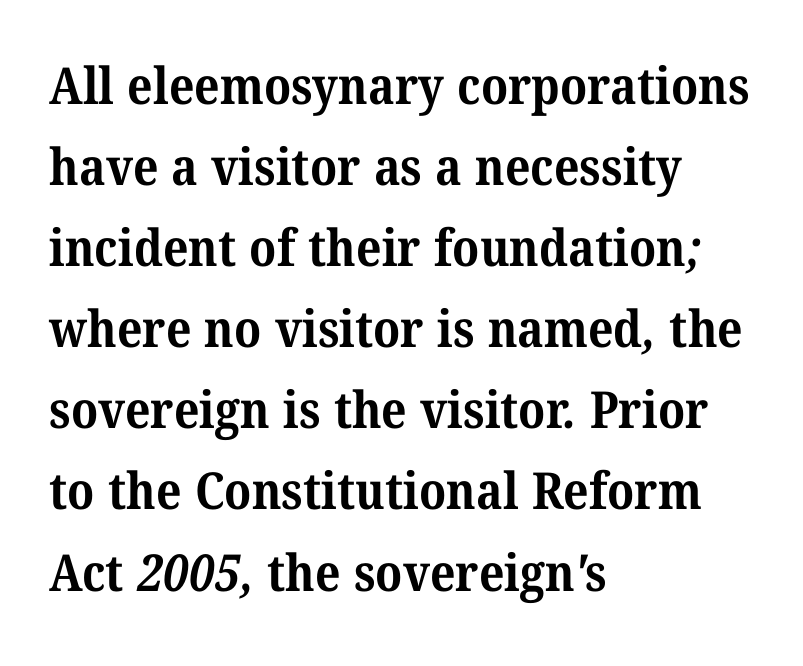
The characters look thick and weighty, a clear bold. Letter spacing: default. Whoever set this chose a conventional vertical rhythm. Reading down the block, your eye returns to a fixed left position each line.
